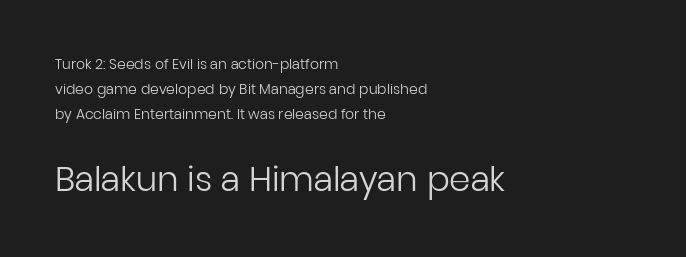
{"serif": "no", "italic": "no", "bold": "no", "weight": "regular", "width": "normal", "stroke_contrast": "low", "x_height": "medium", "monospaced": "no", "underline": "no", "align": "left", "line_spacing_ratio": 1.79, "letter_spacing": "normal", "letter_spacing_em": 0.0, "larger_block": "second", "size_ratio": 2.43, "glyph_px": 34}
